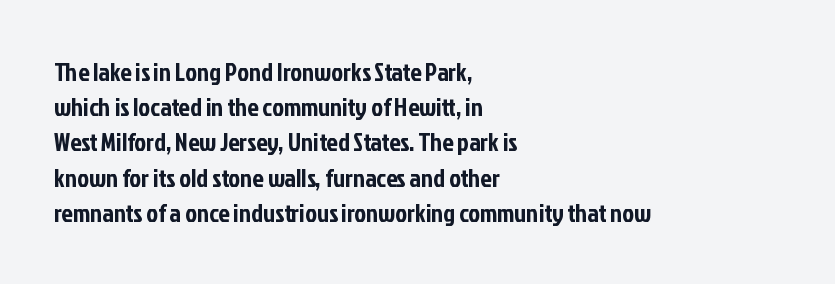
Q: Is the text italic (slanted)? A: No, it is upright.
Q: Is the text underlined? A: No.
Q: How is the paragraph aligned? A: Left-aligned.
Q: Is the spacing between letters normal or unusually wide? A: Normal.
Q: Is the spacing between lines tight, normal or loose? A: Normal.
